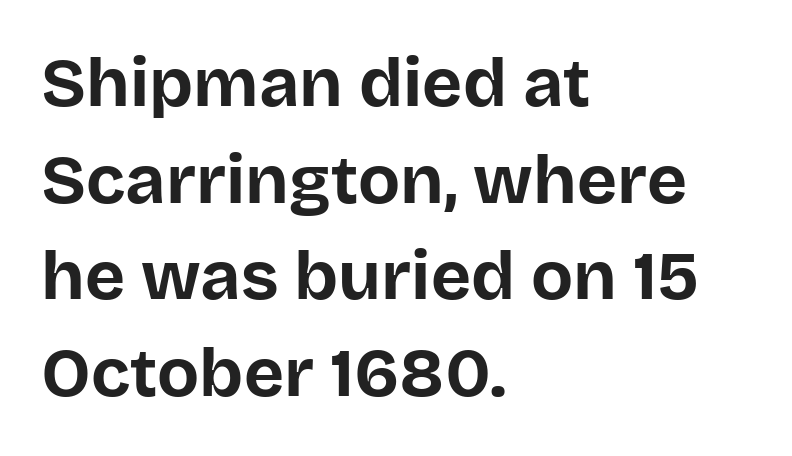
There is no visible air inserted between adjacent glyphs. Each glyph is drawn with heavy, bold strokes. The rag falls on the right side of this text block. Honestly, there is no underline to notice here at all. Vertical strokes here are truly vertical.
